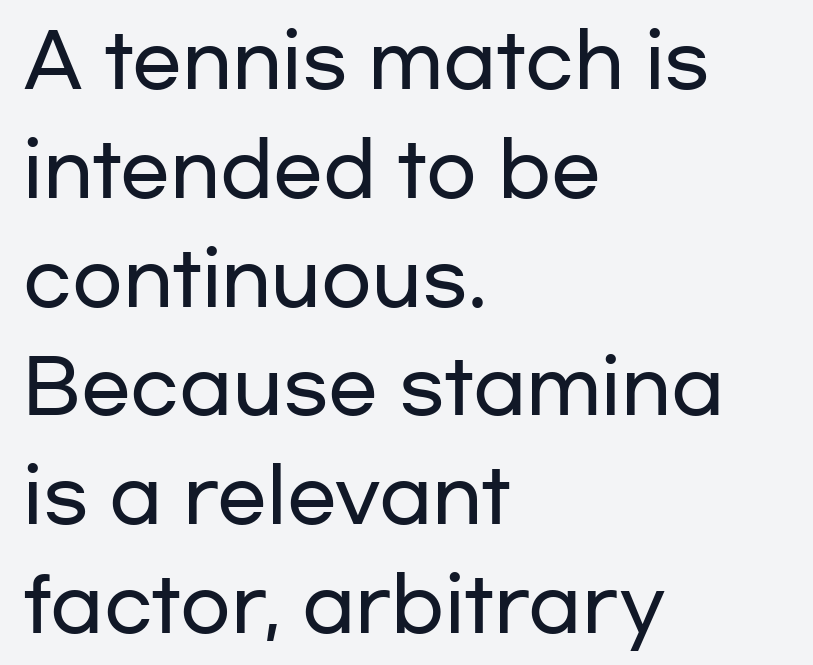
The image shows 74 px wide sans-serif type, upright; set left-aligned, normal line spacing (1.47x), normal letter spacing, not underlined; low stroke contrast and a medium x-height.
